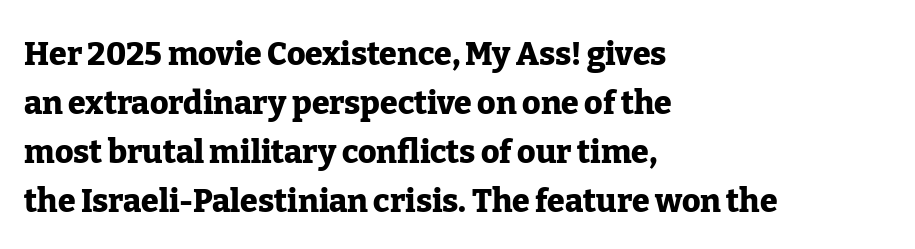
Q: Is the text bold? A: Yes.
Q: Is the text italic (slanted)? A: No, it is upright.
Q: Is the typeface a serif or a sans-serif typeface? A: Serif.
Q: Is the text underlined? A: No.
Q: How is the paragraph aligned? A: Left-aligned.
Q: Is the spacing between letters normal or unusually wide? A: Normal.
Q: Is the spacing between lines tight, normal or loose? A: Normal.
Q: Width (condensed, normal, or wide)? A: Normal.
Q: Stroke contrast? A: Low.
Q: x-height? A: Medium.
Q: Monospaced? A: No.
